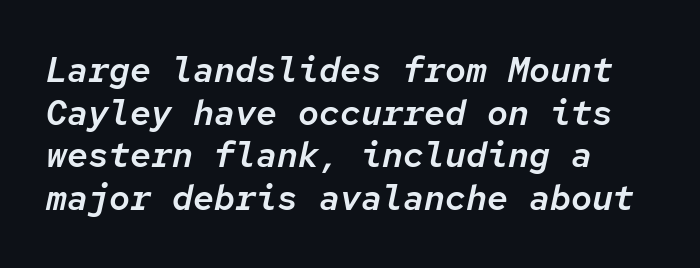
Q: Is the text italic (slanted)? A: Yes, it leans right by about 12 degrees.
Q: Is the text underlined? A: No.
Q: How is the paragraph aligned? A: Left-aligned.
Q: Is the spacing between letters normal or unusually wide? A: Normal.
Q: Width (condensed, normal, or wide)? A: Normal.
Q: Stroke contrast? A: Low.
Q: x-height? A: Medium.
Q: Monospaced? A: Yes.
